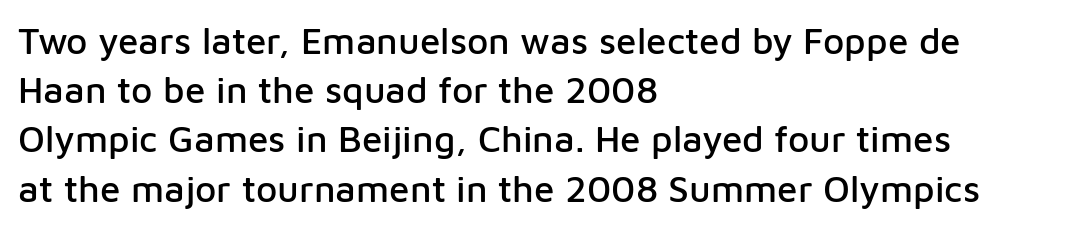
Q: Is the text italic (slanted)? A: No, it is upright.
Q: Is the typeface a serif or a sans-serif typeface? A: Sans-serif.
Q: Is the text underlined? A: No.
Q: How is the paragraph aligned? A: Left-aligned.
Q: Is the spacing between letters normal or unusually wide? A: Normal.
Q: Is the spacing between lines tight, normal or loose? A: Normal.
Q: Width (condensed, normal, or wide)? A: Normal.
Q: Stroke contrast? A: Low.
Q: x-height? A: Medium.
Q: Monospaced? A: No.
